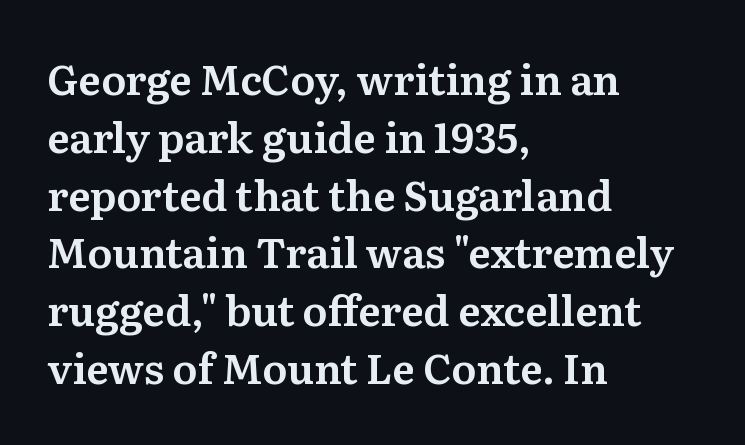
Q: Is the text italic (slanted)? A: No, it is upright.
Q: Is the typeface a serif or a sans-serif typeface? A: Serif.
Q: Is the text underlined? A: No.
Q: How is the paragraph aligned? A: Left-aligned.
Q: Is the spacing between letters normal or unusually wide? A: Normal.
Q: Is the spacing between lines tight, normal or loose? A: Normal.
Q: Width (condensed, normal, or wide)? A: Normal.
Q: Stroke contrast? A: Medium.
Q: x-height? A: Medium.
Q: Monospaced? A: No.
